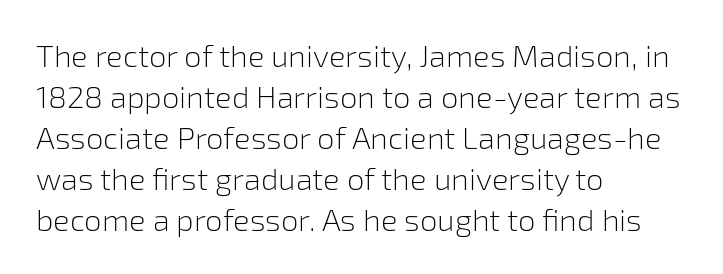
The image shows 31 px light sans-serif type, upright; set left-aligned, normal line spacing (1.32x), normal letter spacing, not underlined; low stroke contrast and a medium x-height.
